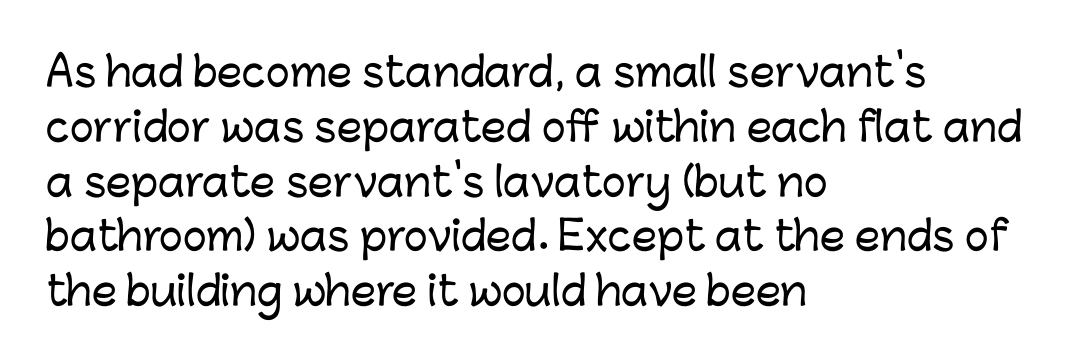
{"serif": "no", "italic": "no", "width": "normal", "stroke_contrast": "low", "x_height": "medium", "monospaced": "no", "underline": "no", "align": "left", "line_spacing": "normal", "line_spacing_ratio": 1.37, "letter_spacing": "normal", "letter_spacing_em": 0.0, "glyph_px": 40}
